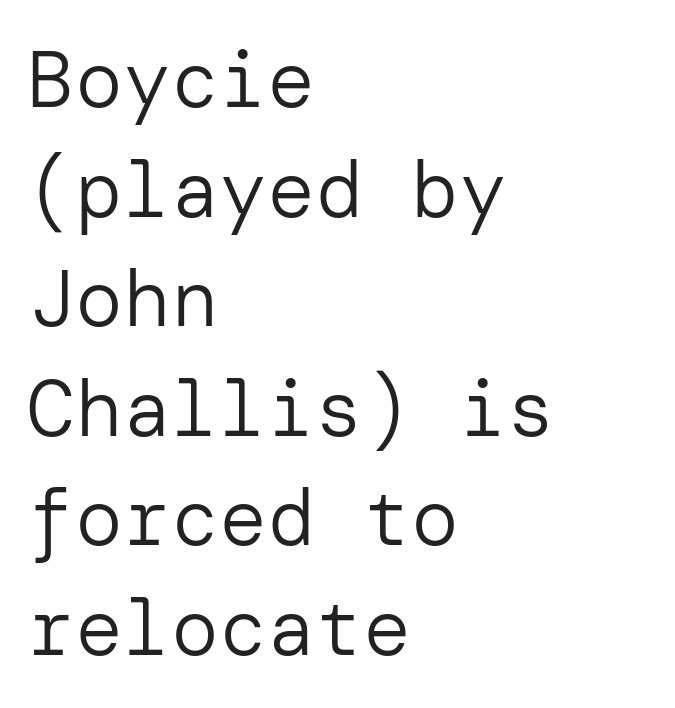
Standard letterfit; no display-style spreading of the glyphs. Decoration check: the copy has no underline. The setting favours the left margin, as ordinary paragraphs usually do. Examine the stroke ends and you'll find no serifs. This sample keeps an unexceptional amount of space between lines. Caption: face not bold, strokes unweighted.
